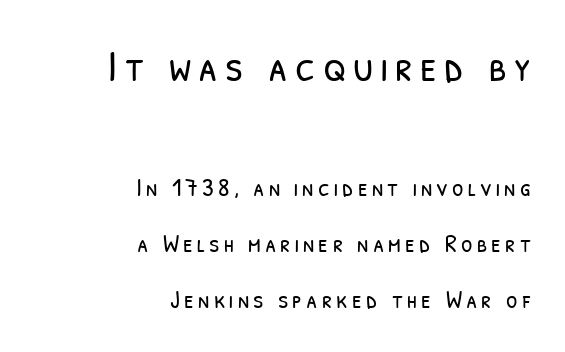
Proportional: the letters do not fall into vertical columns. Serifs: no, the terminals of the letterforms are clean. Letters rest on an invisible, unmarked baseline. Alignment: flush right. You get the large type first, then a drop to smaller type. Compared with typical paragraphs, the rows here are farther apart.
